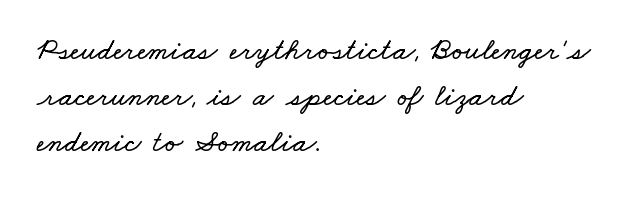
{"width": "wide", "stroke_contrast": "low", "x_height": "small", "monospaced": "no", "underline": "no", "align": "left", "line_spacing": "normal", "line_spacing_ratio": 1.48, "letter_spacing": "normal", "letter_spacing_em": 0.0, "glyph_px": 31}
